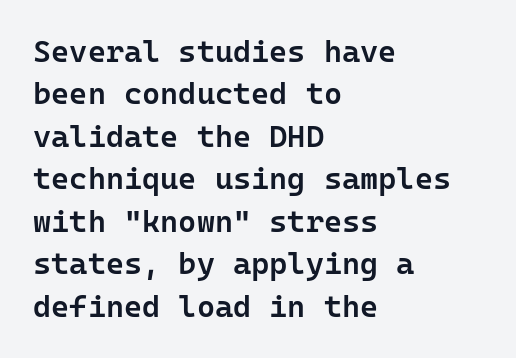
{"serif": "no", "italic": "no", "bold": "semi", "weight": "semibold", "width": "normal", "stroke_contrast": "low", "x_height": "medium", "monospaced": "yes", "underline": "no", "align": "left", "line_spacing": "normal", "line_spacing_ratio": 1.37, "letter_spacing": "normal", "letter_spacing_em": 0.0, "glyph_px": 31}
